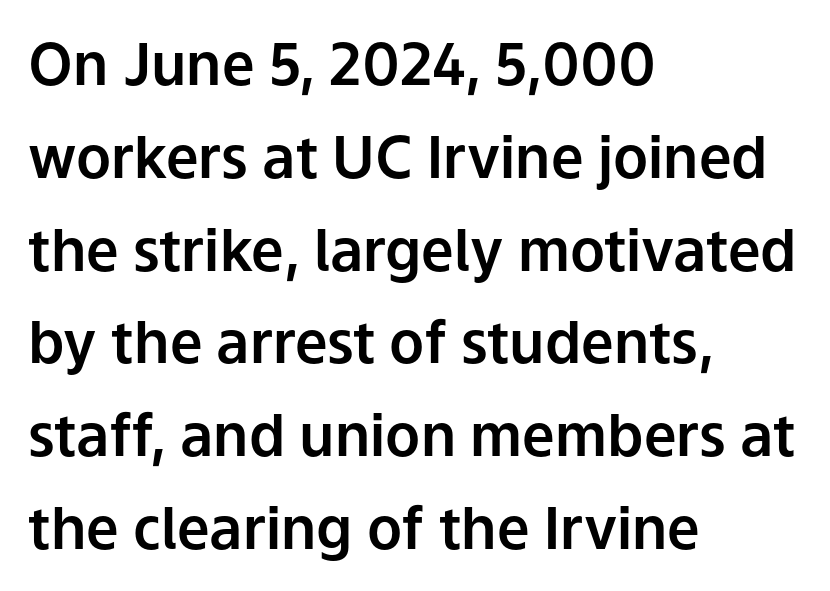
{"serif": "no", "italic": "no", "width": "normal", "stroke_contrast": "low", "x_height": "medium", "monospaced": "no", "underline": "no", "align": "left", "line_spacing": "normal", "line_spacing_ratio": 1.6, "letter_spacing": "normal", "letter_spacing_em": 0.0, "glyph_px": 58}
